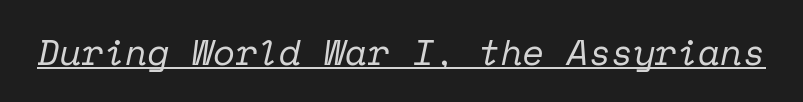
Q: Is the text bold? A: No.
Q: Is the text italic (slanted)? A: Yes, it leans right by about 12 degrees.
Q: Is the typeface a serif or a sans-serif typeface? A: Serif.
Q: Is the text underlined? A: Yes.
Q: Is the spacing between letters normal or unusually wide? A: Normal.
Q: Width (condensed, normal, or wide)? A: Normal.
Q: Stroke contrast? A: Low.
Q: x-height? A: Medium.
Q: Monospaced? A: Yes.
